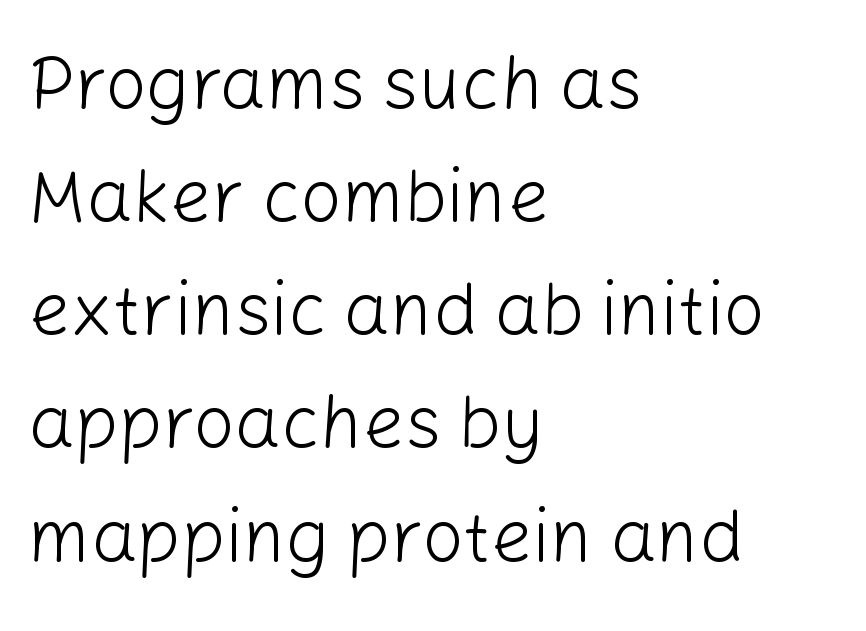
Q: Is the text bold? A: No.
Q: Is the text italic (slanted)? A: No, it is upright.
Q: Is the typeface a serif or a sans-serif typeface? A: Sans-serif.
Q: Is the text underlined? A: No.
Q: How is the paragraph aligned? A: Left-aligned.
Q: Is the spacing between letters normal or unusually wide? A: Normal.
Q: Is the spacing between lines tight, normal or loose? A: Normal.
Q: Width (condensed, normal, or wide)? A: Normal.
Q: Stroke contrast? A: Low.
Q: x-height? A: Medium.
Q: Monospaced? A: No.
